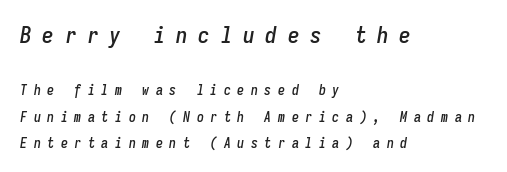
The specimen omits any rule beneath the text block's lines. The type is letterspaced generously, with wide tracking. Teacher's note: observe the even left margin — that is flush-left alignment. Would a proofreader flag this as italicized? Yes. You get the large type first, then a drop to smaller type.
